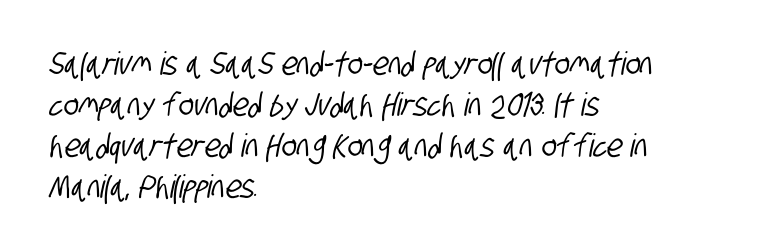
Tracking value appears to be zero — textbook default spacing. Unlike a traditional serif, this face leaves its strokes unadorned. The zone under the glyphs is completely vacant. Compared with typical paragraphs, the rows here are spaced about the same.
